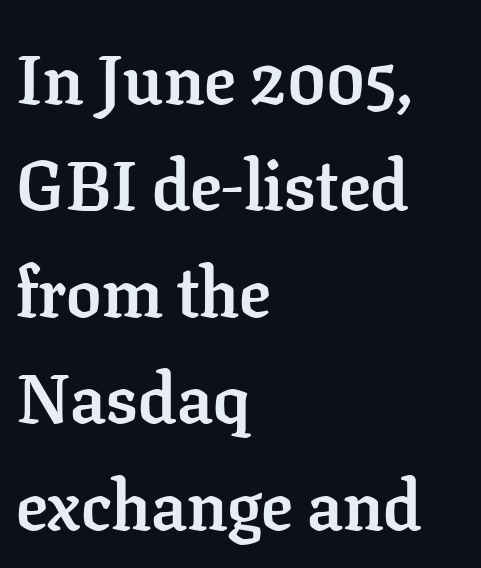
Horizontally, the lines are justified to the leading edge only. This sample uses a serif face. The face used here is proportionally spaced, like ordinary book or web type. The glyphs are unaccompanied by any horizontal stroke below them.
